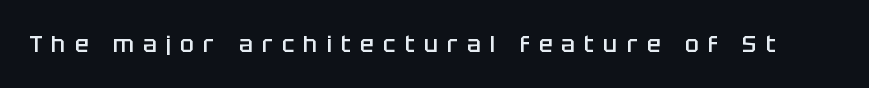
{"italic": "no", "bold": "semi", "underline": "no", "letter_spacing": "wide", "letter_spacing_em": 0.4, "glyph_px": 23}
